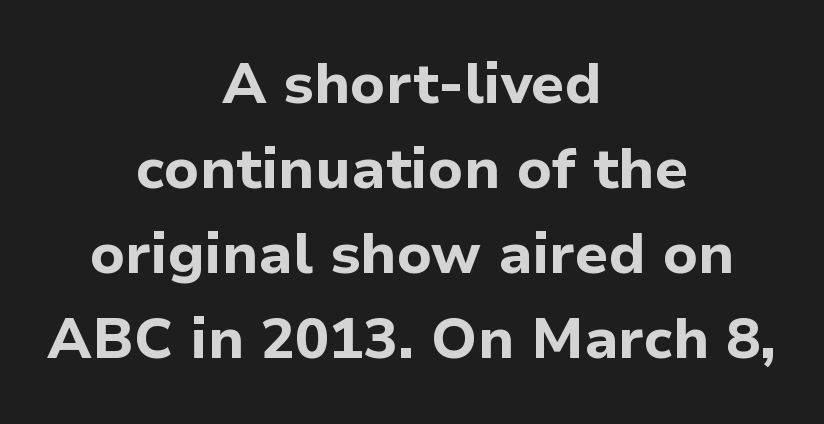
Q: Is the text bold? A: Yes.
Q: Is the text italic (slanted)? A: No, it is upright.
Q: Is the typeface a serif or a sans-serif typeface? A: Sans-serif.
Q: Is the text underlined? A: No.
Q: How is the paragraph aligned? A: Centered.
Q: Is the spacing between letters normal or unusually wide? A: Normal.
Q: Is the spacing between lines tight, normal or loose? A: Normal.
Q: Width (condensed, normal, or wide)? A: Normal.
Q: Stroke contrast? A: Low.
Q: x-height? A: Medium.
Q: Monospaced? A: No.
